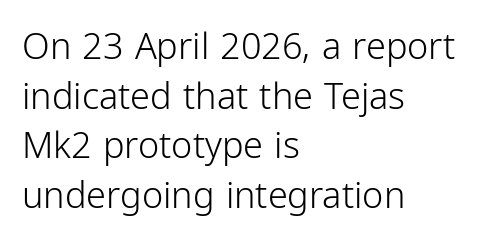
The image shows 36 px light, condensed sans-serif type, upright; set left-aligned, normal line spacing (1.38x), normal letter spacing, not underlined; low stroke contrast and a medium x-height.
